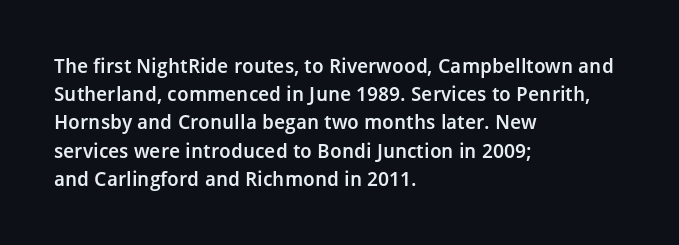
{"italic": "no", "bold": "semi", "underline": "no", "align": "left", "line_spacing": "normal", "line_spacing_ratio": 1.41, "letter_spacing": "normal", "letter_spacing_em": 0.0, "glyph_px": 20}
